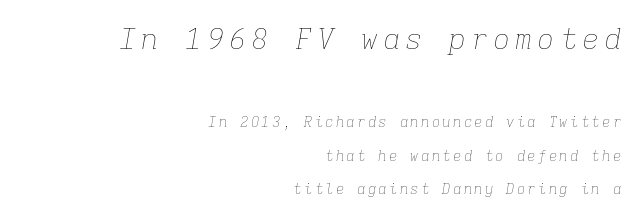
{"italic": "yes", "lean": "right", "slant_degrees": 9, "bold": "no", "weight": "thin", "width": "normal", "stroke_contrast": "low", "x_height": "medium", "monospaced": "yes", "underline": "no", "align": "right", "line_spacing": "loose", "line_spacing_ratio": 2.38, "larger_block": "first", "size_ratio": 2.07, "glyph_px": 29}
